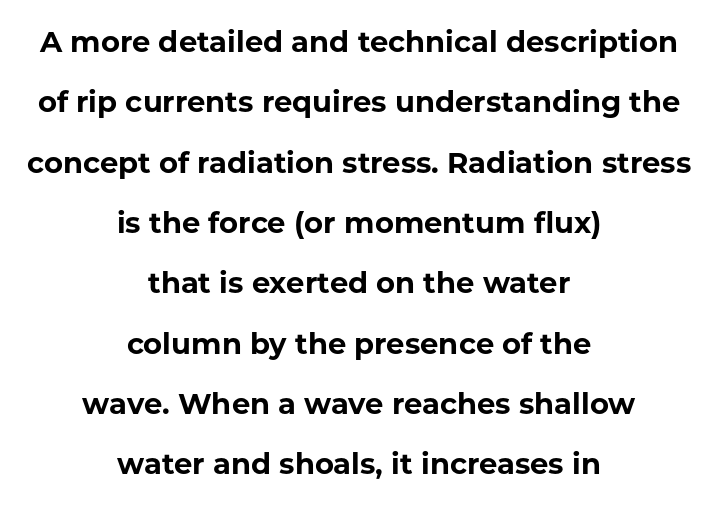
Q: Is the text bold? A: Yes.
Q: Is the text italic (slanted)? A: No, it is upright.
Q: Is the typeface a serif or a sans-serif typeface? A: Sans-serif.
Q: Is the text underlined? A: No.
Q: How is the paragraph aligned? A: Centered.
Q: Is the spacing between letters normal or unusually wide? A: Normal.
Q: Is the spacing between lines tight, normal or loose? A: Loose.
Q: Width (condensed, normal, or wide)? A: Normal.
Q: Stroke contrast? A: Low.
Q: x-height? A: Medium.
Q: Monospaced? A: No.
